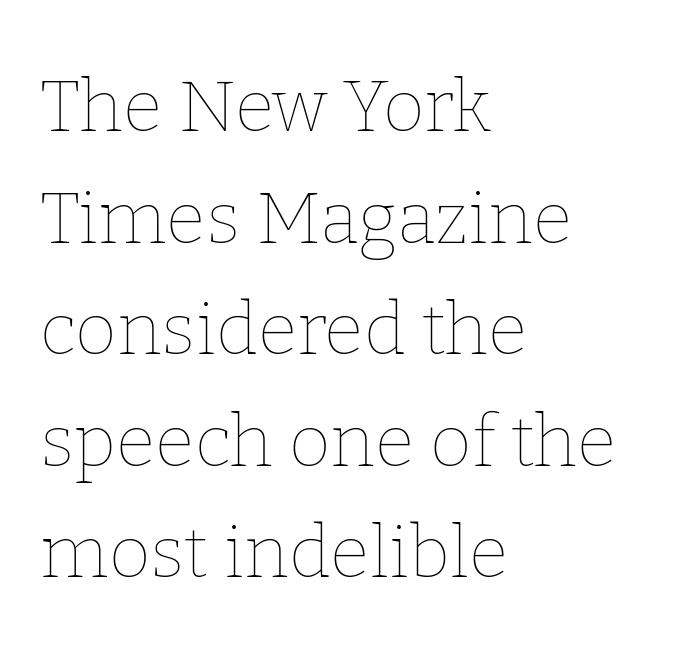
Is the type heavy? It reads as light-to-regular instead. A typesetter would call this proportional, since set widths differ per character. Leftover space on each line is placed entirely after the last word. Look at the tracking — it's just the regular setting, nothing added. Check the space under the baseline: it is left empty.
